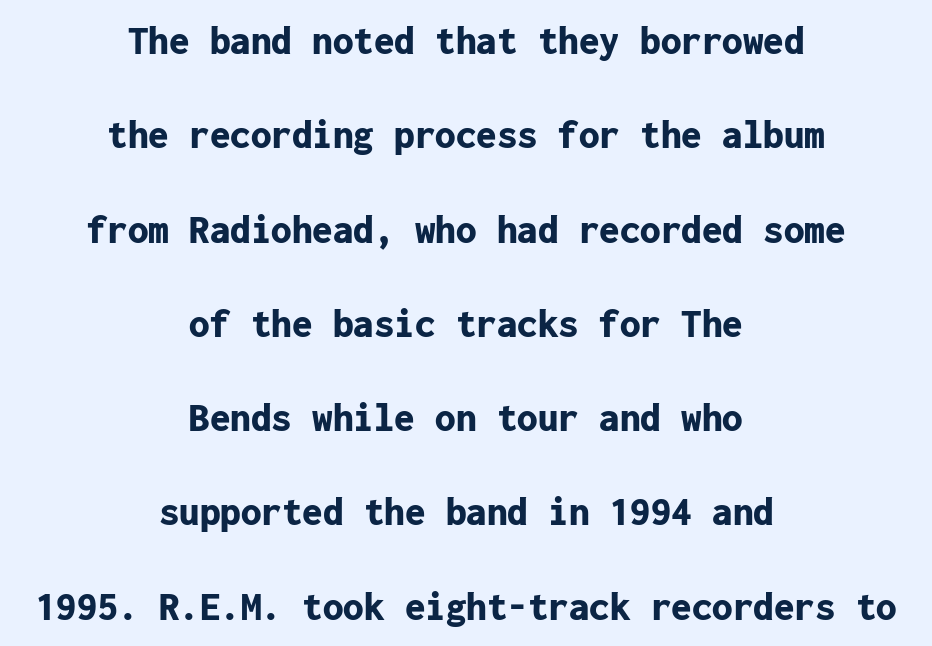
Q: Is the text bold? A: Yes.
Q: Is the text italic (slanted)? A: No, it is upright.
Q: Is the typeface a serif or a sans-serif typeface? A: Sans-serif.
Q: Is the text underlined? A: No.
Q: How is the paragraph aligned? A: Centered.
Q: Is the spacing between letters normal or unusually wide? A: Normal.
Q: Is the spacing between lines tight, normal or loose? A: Loose.
Q: Width (condensed, normal, or wide)? A: Normal.
Q: Stroke contrast? A: Low.
Q: x-height? A: Medium.
Q: Monospaced? A: Yes.
